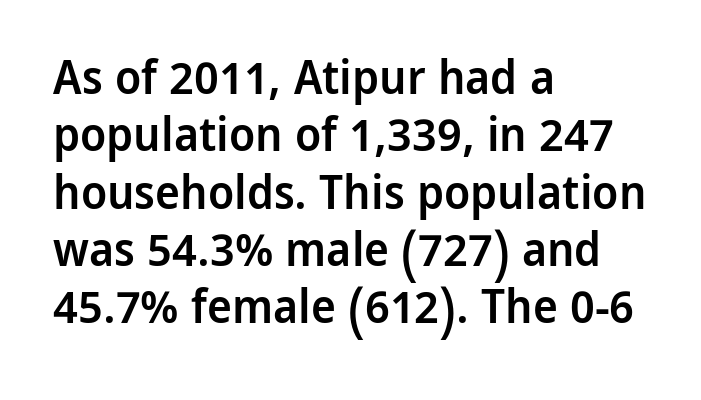
{"serif": "no", "italic": "no", "bold": "semi", "weight": "semibold", "width": "normal", "stroke_contrast": "low", "x_height": "medium", "monospaced": "no", "underline": "no", "align": "left", "line_spacing_ratio": 1.22, "letter_spacing": "normal", "letter_spacing_em": 0.0, "glyph_px": 47}
